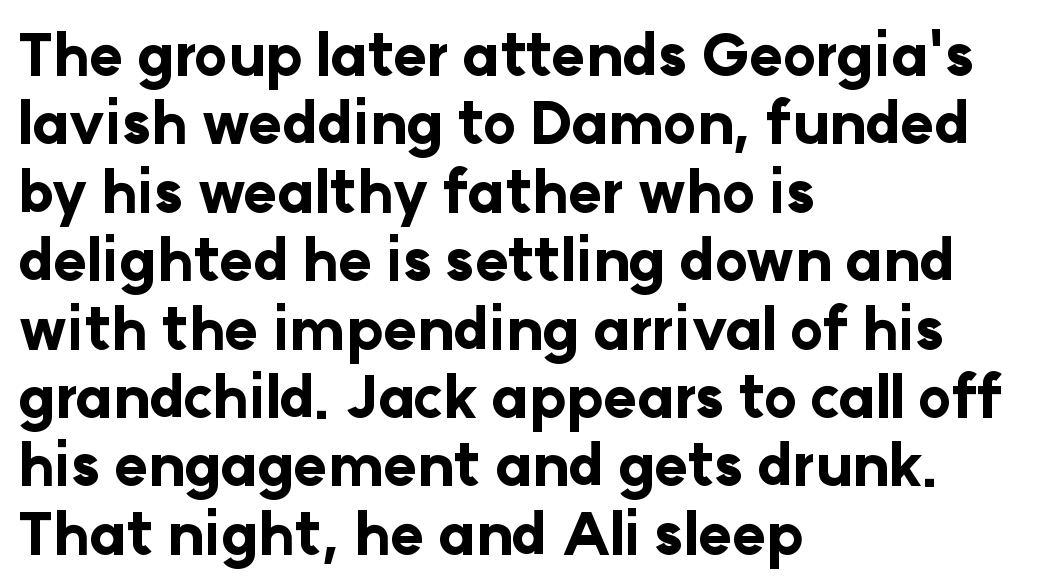
{"serif": "no", "italic": "no", "bold": "yes", "weight": "bold", "width": "normal", "stroke_contrast": "low", "x_height": "medium", "monospaced": "no", "underline": "no", "align": "left", "line_spacing_ratio": 1.2, "letter_spacing": "normal", "letter_spacing_em": 0.0, "glyph_px": 57}
